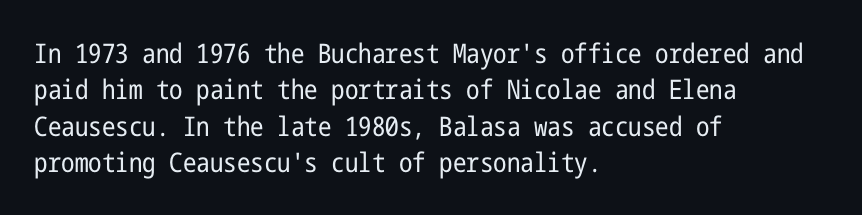
{"italic": "no", "bold": "no", "underline": "no", "align": "left", "line_spacing": "normal", "line_spacing_ratio": 1.35, "letter_spacing": "normal", "letter_spacing_em": 0.0, "glyph_px": 27}
